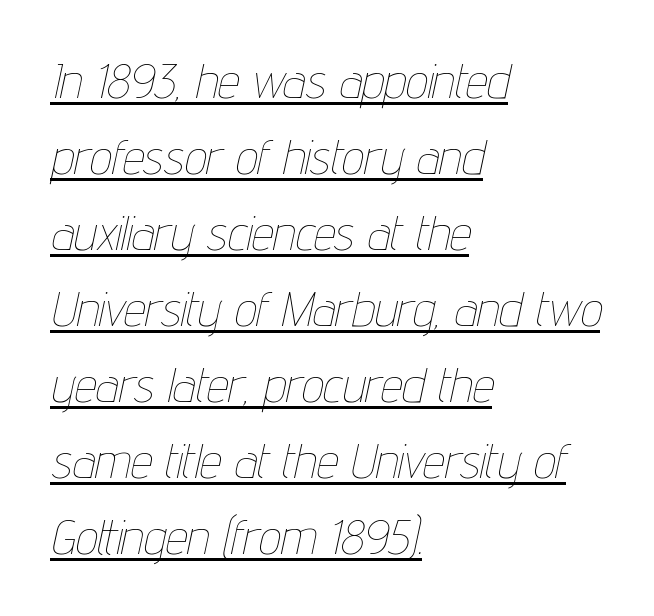
{"italic": "yes", "lean": "right", "slant_degrees": 12, "bold": "no", "weight": "thin", "width": "condensed", "stroke_contrast": "low", "x_height": "medium", "monospaced": "no", "underline": "yes", "align": "left", "line_spacing": "normal", "line_spacing_ratio": 1.55, "letter_spacing": "normal", "letter_spacing_em": 0.0, "glyph_px": 49}
